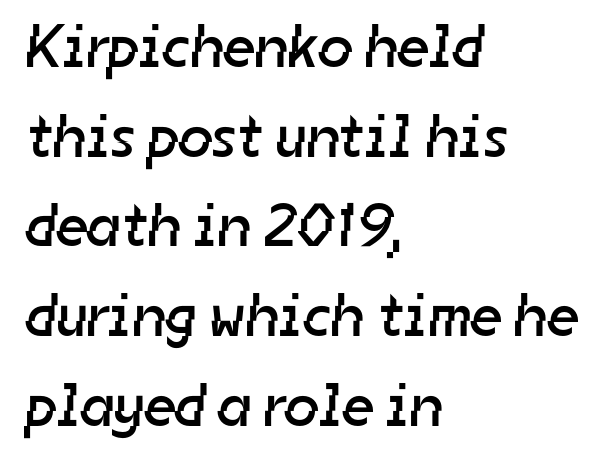
Q: Is the text bold? A: No.
Q: Is the typeface a serif or a sans-serif typeface? A: Sans-serif.
Q: Is the text underlined? A: No.
Q: How is the paragraph aligned? A: Left-aligned.
Q: Is the spacing between letters normal or unusually wide? A: Normal.
Q: Is the spacing between lines tight, normal or loose? A: Normal.
Q: Width (condensed, normal, or wide)? A: Normal.
Q: Stroke contrast? A: Low.
Q: x-height? A: Medium.
Q: Monospaced? A: No.
